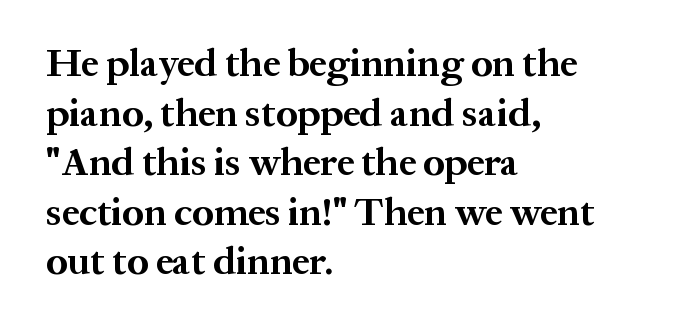
{"serif": "yes", "italic": "no", "bold": "yes", "weight": "bold", "width": "normal", "stroke_contrast": "medium", "x_height": "medium", "monospaced": "no", "underline": "no", "align": "left", "line_spacing": "normal", "line_spacing_ratio": 1.27, "letter_spacing": "normal", "letter_spacing_em": 0.0, "glyph_px": 39}
